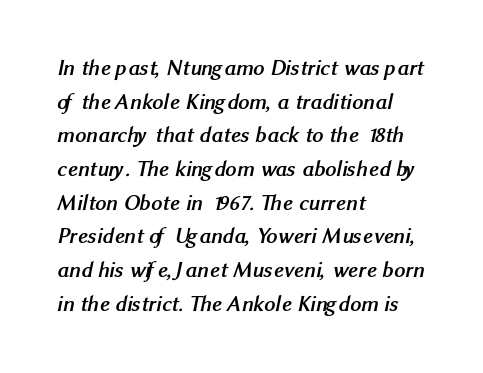
Q: Is the text bold? A: Yes.
Q: Is the text underlined? A: No.
Q: How is the paragraph aligned? A: Left-aligned.
Q: Is the spacing between letters normal or unusually wide? A: Normal.
Q: Is the spacing between lines tight, normal or loose? A: Normal.
